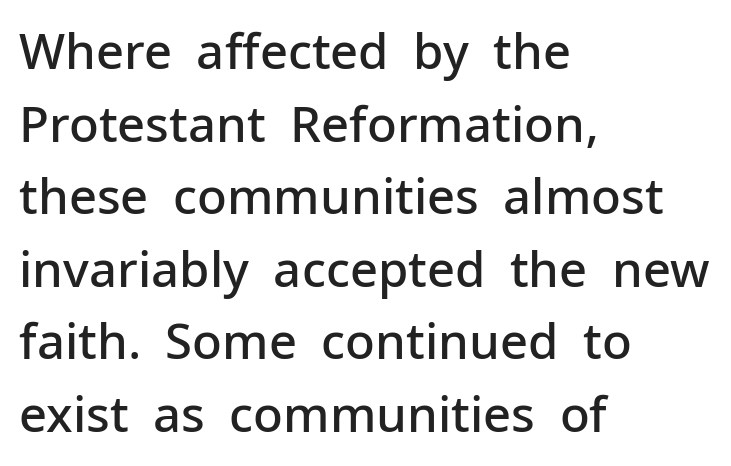
The image shows 49 px semibold sans-serif type, upright; set left-aligned, normal line spacing (1.48x), normal letter spacing, not underlined; low stroke contrast and a medium x-height.
